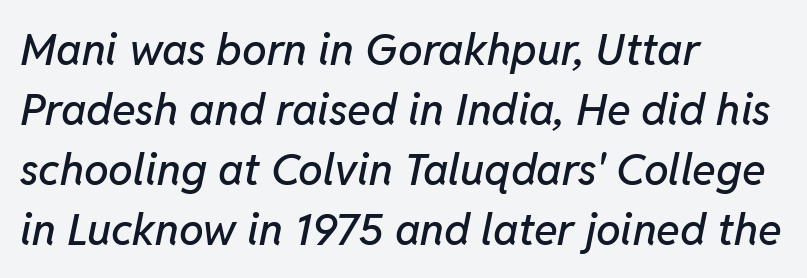
{"italic": "yes", "lean": "right", "slant_degrees": 11, "width": "normal", "stroke_contrast": "low", "x_height": "medium", "monospaced": "no", "underline": "no", "align": "left", "line_spacing": "normal", "line_spacing_ratio": 1.36, "letter_spacing": "normal", "letter_spacing_em": 0.0, "glyph_px": 44}
